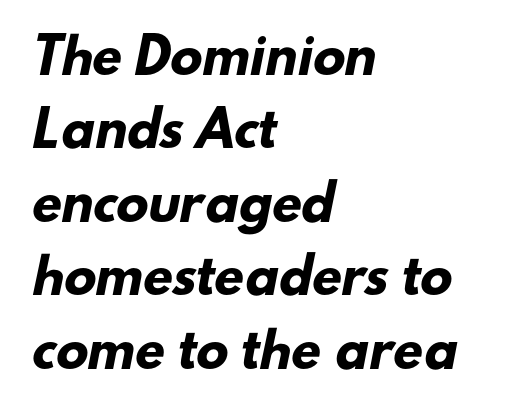
Q: Is the text bold? A: Yes.
Q: Is the typeface a serif or a sans-serif typeface? A: Sans-serif.
Q: Is the text underlined? A: No.
Q: How is the paragraph aligned? A: Left-aligned.
Q: Is the spacing between letters normal or unusually wide? A: Normal.
Q: Is the spacing between lines tight, normal or loose? A: Normal.
Q: Width (condensed, normal, or wide)? A: Normal.
Q: Stroke contrast? A: Low.
Q: x-height? A: Small.
Q: Monospaced? A: No.
